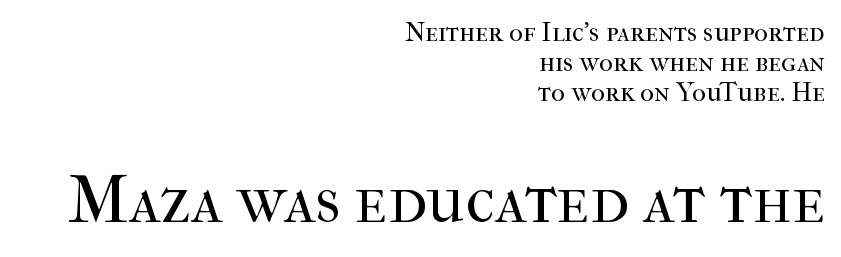
Q: Is the text bold? A: No.
Q: Is the text italic (slanted)? A: No, it is upright.
Q: Is the typeface a serif or a sans-serif typeface? A: Serif.
Q: Is the text underlined? A: No.
Q: How is the paragraph aligned? A: Right-aligned.
Q: Is the spacing between letters normal or unusually wide? A: Normal.
Q: Is the spacing between lines tight, normal or loose? A: Tight.
Q: Which block of text is set in a larger size, the first (top) or the second (bottom)? A: The second (bottom) one.
Q: Width (condensed, normal, or wide)? A: Normal.
Q: Stroke contrast? A: High.
Q: x-height? A: Medium.
Q: Monospaced? A: No.
